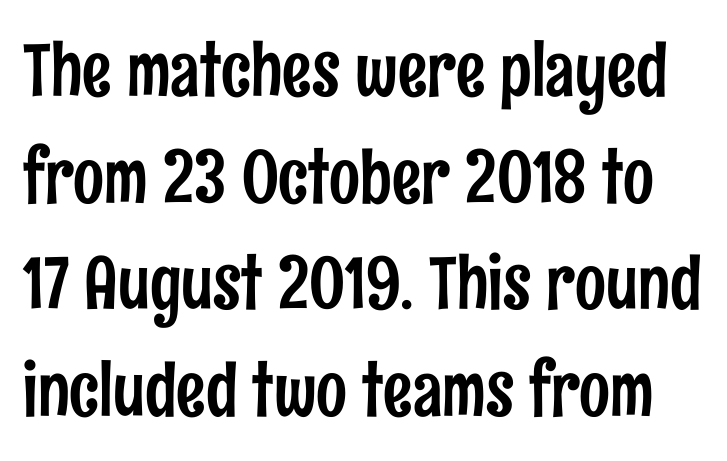
{"serif": "no", "italic": "no", "width": "condensed", "stroke_contrast": "low", "x_height": "medium", "monospaced": "no", "underline": "no", "line_spacing": "normal", "line_spacing_ratio": 1.46, "letter_spacing": "normal", "letter_spacing_em": 0.0, "glyph_px": 73}
